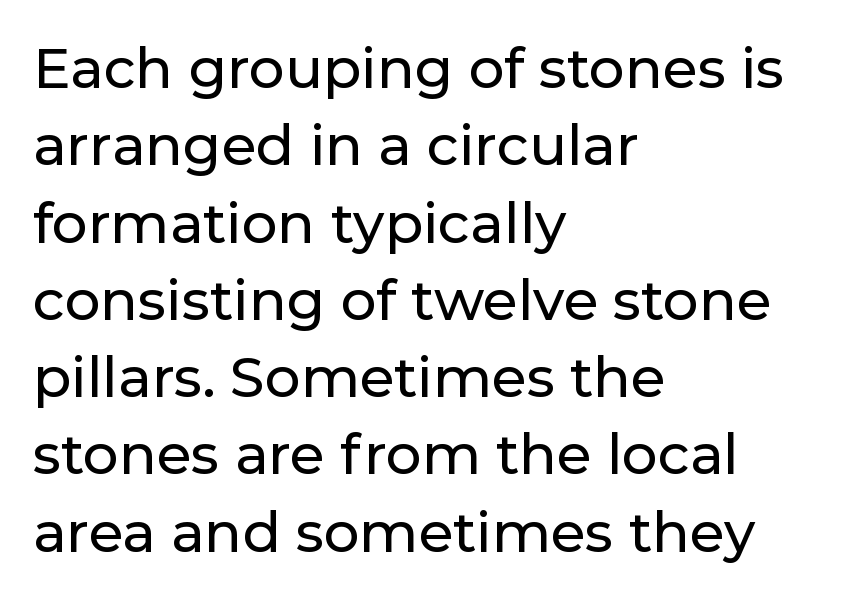
{"serif": "no", "italic": "no", "width": "normal", "stroke_contrast": "low", "x_height": "medium", "monospaced": "no", "underline": "no", "align": "left", "line_spacing": "normal", "line_spacing_ratio": 1.38, "letter_spacing": "normal", "letter_spacing_em": 0.0, "glyph_px": 56}
